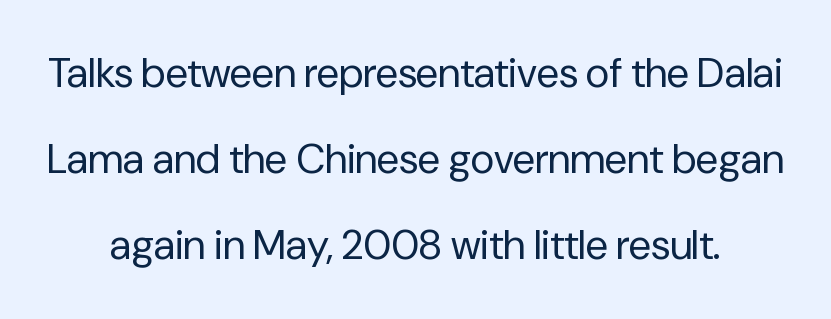
The image shows 41 px regular-weight sans-serif type, upright; set loose line spacing (2.1x), normal letter spacing, not underlined; low stroke contrast and a medium x-height.
